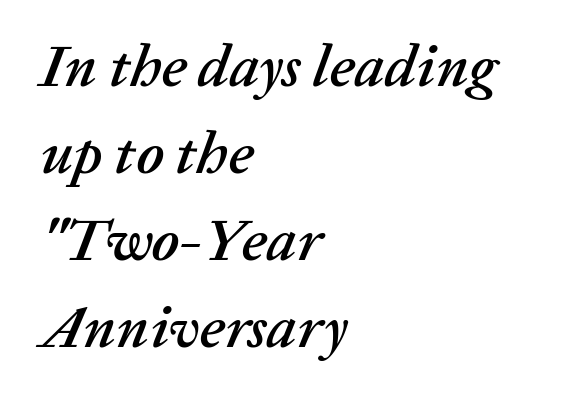
Q: Is the text italic (slanted)? A: Yes, it leans right by about 20 degrees.
Q: Is the text underlined? A: No.
Q: How is the paragraph aligned? A: Left-aligned.
Q: Is the spacing between letters normal or unusually wide? A: Normal.
Q: Is the spacing between lines tight, normal or loose? A: Normal.
Q: Width (condensed, normal, or wide)? A: Normal.
Q: Stroke contrast? A: Low.
Q: x-height? A: Medium.
Q: Monospaced? A: No.
